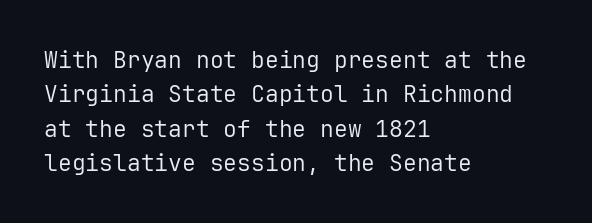
Q: Is the text bold? A: No.
Q: Is the text italic (slanted)? A: No, it is upright.
Q: Is the text underlined? A: No.
Q: How is the paragraph aligned? A: Left-aligned.
Q: Is the spacing between letters normal or unusually wide? A: Normal.
Q: Is the spacing between lines tight, normal or loose? A: Normal.
